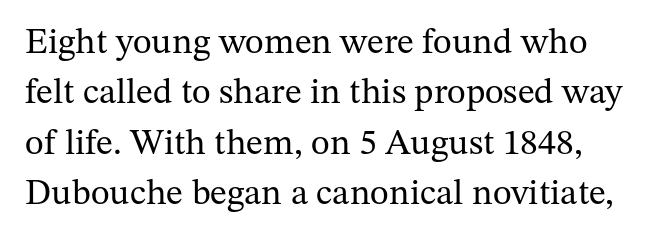
The image shows 36 px regular-weight serif type, upright; set normal line spacing (1.4x), normal letter spacing, not underlined; medium stroke contrast and a medium x-height.
